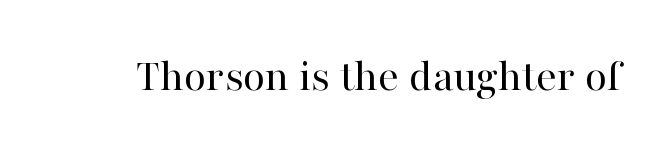
Q: Is the text bold? A: No.
Q: Is the text italic (slanted)? A: No, it is upright.
Q: Is the typeface a serif or a sans-serif typeface? A: Serif.
Q: Is the text underlined? A: No.
Q: Is the spacing between letters normal or unusually wide? A: Normal.
Q: Width (condensed, normal, or wide)? A: Normal.
Q: Stroke contrast? A: High.
Q: x-height? A: Medium.
Q: Monospaced? A: No.
